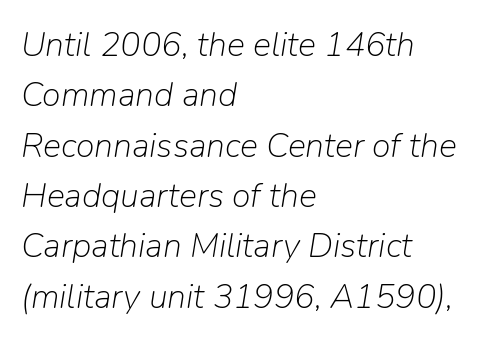
Q: Is the text bold? A: No.
Q: Is the text italic (slanted)? A: Yes, it leans right by about 9 degrees.
Q: Is the text underlined? A: No.
Q: How is the paragraph aligned? A: Left-aligned.
Q: Is the spacing between letters normal or unusually wide? A: Normal.
Q: Is the spacing between lines tight, normal or loose? A: Normal.
Q: Width (condensed, normal, or wide)? A: Normal.
Q: Stroke contrast? A: Low.
Q: x-height? A: Medium.
Q: Monospaced? A: No.
